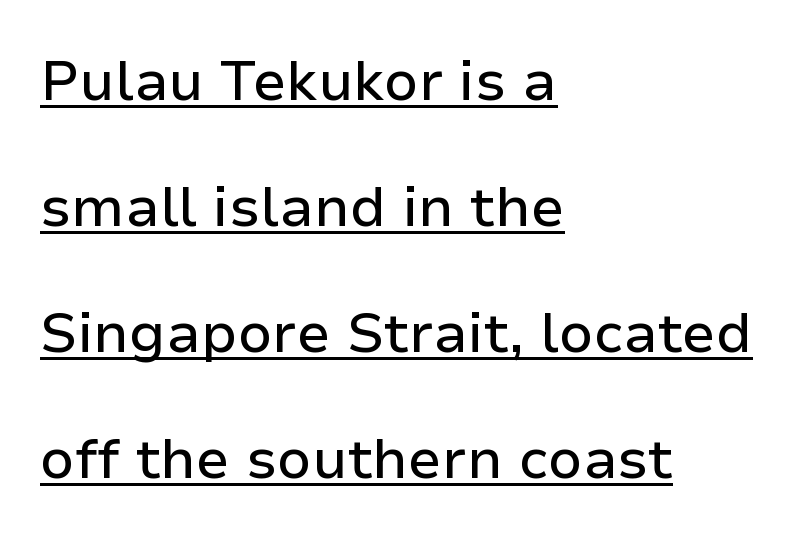
{"serif": "no", "italic": "no", "width": "normal", "stroke_contrast": "low", "x_height": "medium", "monospaced": "no", "underline": "yes", "align": "left", "line_spacing": "loose", "line_spacing_ratio": 2.25, "letter_spacing": "normal", "letter_spacing_em": 0.0, "glyph_px": 56}
